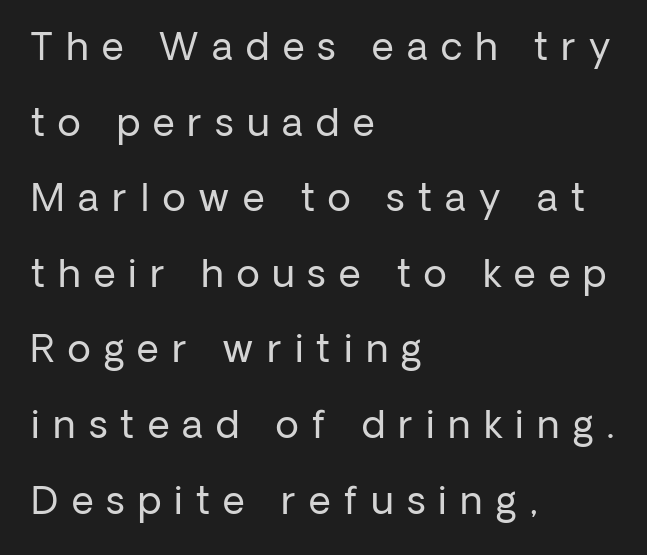
Spacing verdict: proportional, widths tailored to each character. The face used here is a sans, in the tradition of grotesques and geometrics. Visually the block forms a straight wall on the left and a jagged coastline on the right. Is there much room between lines? Yes — plenty of vertical air separates them.
